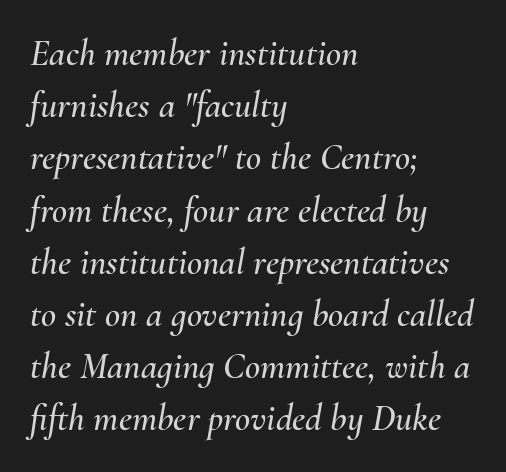
Rendered with sloped, italic letterforms. Each letter keeps its own natural width here, so spacing adapts to shape. One-word summary of the alignment: left. Honestly, the row spacing looks completely unremarkable.
